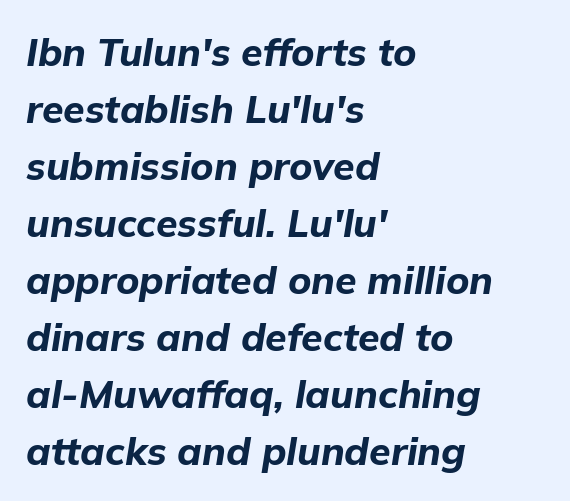
Q: Is the text bold? A: Yes.
Q: Is the text italic (slanted)? A: Yes, it leans right by about 9 degrees.
Q: Is the text underlined? A: No.
Q: How is the paragraph aligned? A: Left-aligned.
Q: Is the spacing between letters normal or unusually wide? A: Normal.
Q: Is the spacing between lines tight, normal or loose? A: Normal.
Q: Width (condensed, normal, or wide)? A: Normal.
Q: Stroke contrast? A: Low.
Q: x-height? A: Medium.
Q: Monospaced? A: No.
